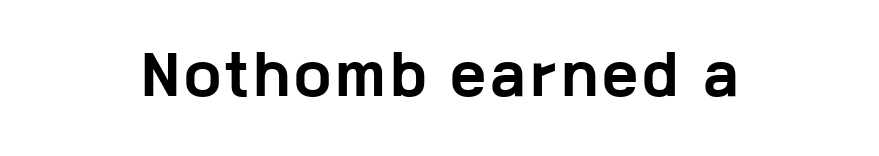
Anything drawn beneath the words? Only blank space. Nope, not italic — everything's standing straight. Heft: maximum for text — a bold. These lines are composed in type without serifs. Varying glyph widths throughout — classic text-font behaviour.
